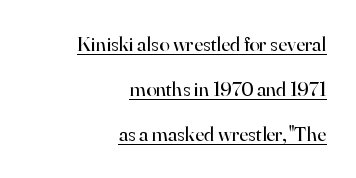
The image shows 21 px text type, upright; set right-aligned, loose line spacing (2.15x), normal letter spacing, underlined.
